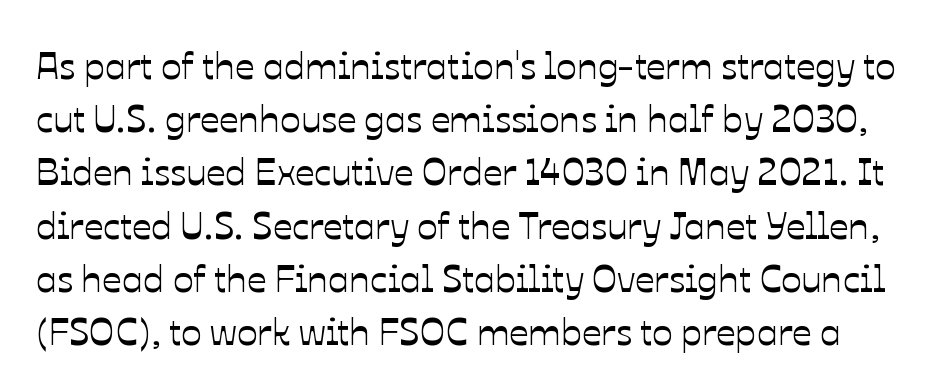
Horizontal bands of white between lines are of average thickness. Letters rest on an invisible, unmarked baseline. How are the letters spaced? Ordinarily, with no added tracking. Is there any slant? The stems are plumb. Is this a fixed-width face? No — the glyphs have proportional, varying widths.
